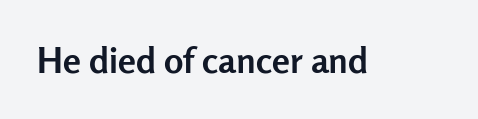
Stroke terminals: plain, sans-serif. Its strokes are broad and dark, the hallmark of bold type. Each letter keeps its own natural width here, so spacing adapts to shape. Spacing between characters is what you'd get straight out of the box.
